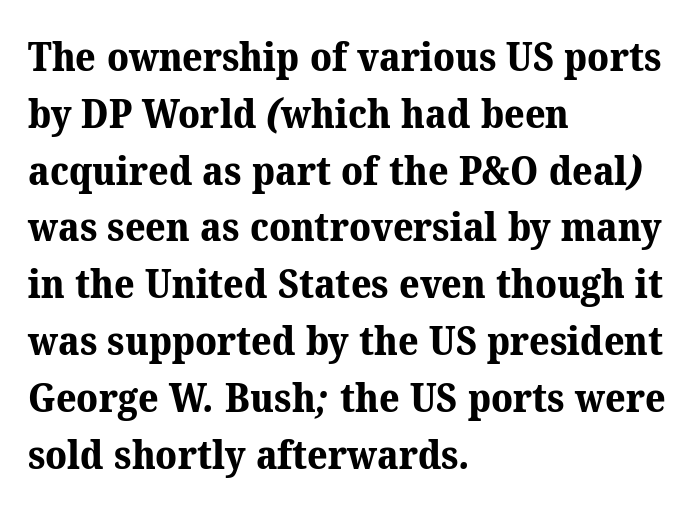
Q: Is the text bold? A: Yes.
Q: Is the typeface a serif or a sans-serif typeface? A: Serif.
Q: Is the text underlined? A: No.
Q: How is the paragraph aligned? A: Left-aligned.
Q: Is the spacing between letters normal or unusually wide? A: Normal.
Q: Is the spacing between lines tight, normal or loose? A: Normal.
Q: Width (condensed, normal, or wide)? A: Normal.
Q: Stroke contrast? A: Medium.
Q: x-height? A: Medium.
Q: Monospaced? A: No.
